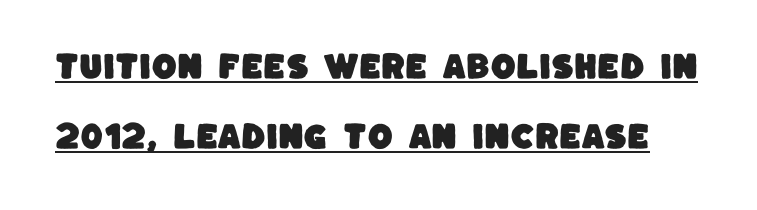
The image shows 29 px sans-serif type; set loose line spacing (2.43x), normal letter spacing, underlined; low stroke contrast and a large x-height.
